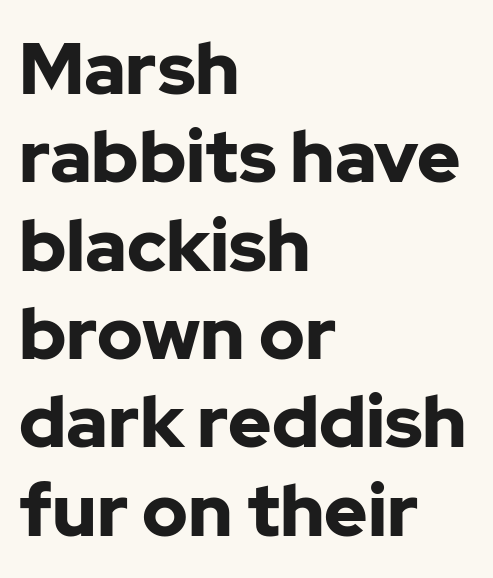
The image shows 73 px bold sans-serif type, upright; set left-aligned, line spacing 1.21x, normal letter spacing, not underlined; low stroke contrast and a medium x-height.
